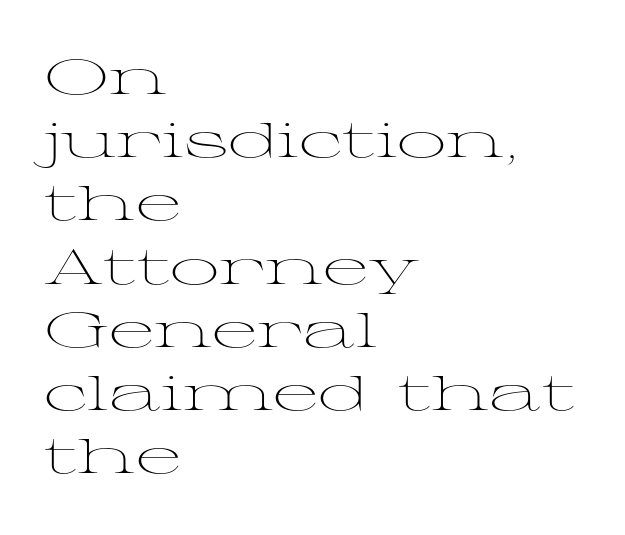
What's the leading like? Ordinary, nothing unusual. Unmarked baselines from the first word to the last. Is this a sans? No — the strokes have serifs. A typesetter would mark this as roman, not italic. How are the letters spaced? Ordinarily, with no added tracking.
